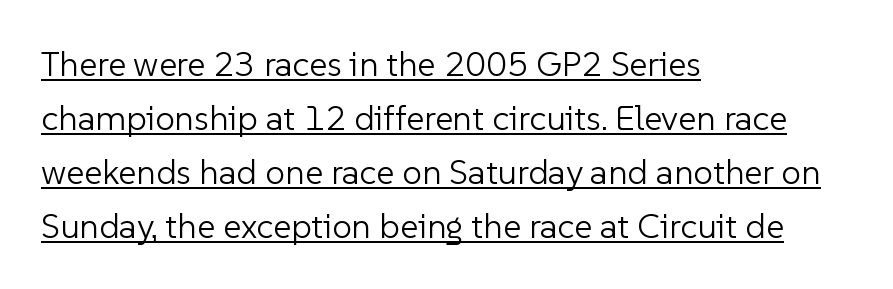
{"serif": "no", "italic": "no", "bold": "no", "weight": "light", "width": "normal", "stroke_contrast": "low", "x_height": "medium", "monospaced": "no", "underline": "yes", "align": "left", "line_spacing": "normal", "line_spacing_ratio": 1.54, "letter_spacing": "normal", "letter_spacing_em": 0.0, "glyph_px": 35}
